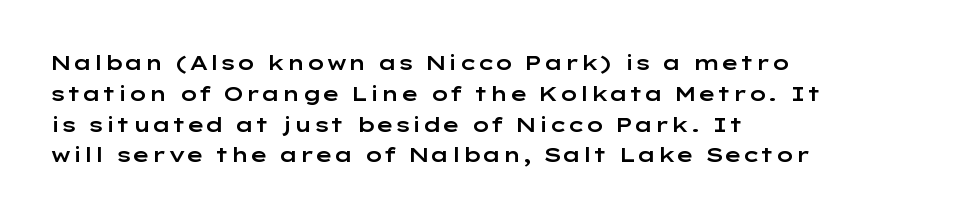
Q: Is the text italic (slanted)? A: No, it is upright.
Q: Is the text underlined? A: No.
Q: How is the paragraph aligned? A: Left-aligned.
Q: Is the spacing between letters normal or unusually wide? A: Normal.
Q: Is the spacing between lines tight, normal or loose? A: Normal.
